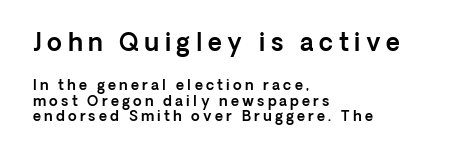
The image shows 24 px text type, upright; set left-aligned, tight line spacing (1.12x), unusually wide letter spacing (+0.23 em), not underlined; the first (top) block is 1.71x larger.
